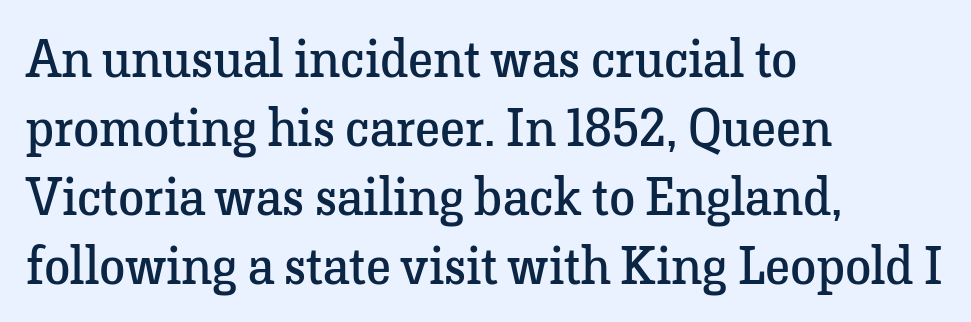
{"serif": "yes", "italic": "no", "bold": "no", "weight": "regular", "width": "normal", "stroke_contrast": "low", "x_height": "medium", "monospaced": "no", "underline": "no", "align": "left", "line_spacing": "normal", "line_spacing_ratio": 1.3, "letter_spacing": "normal", "letter_spacing_em": 0.0, "glyph_px": 53}
